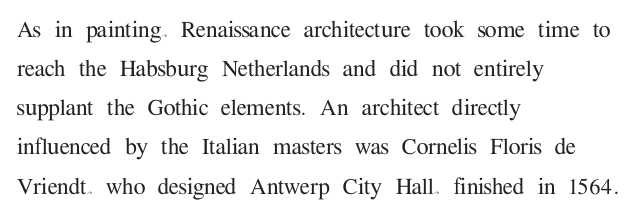
Q: Is the text italic (slanted)? A: No, it is upright.
Q: Is the text underlined? A: No.
Q: How is the paragraph aligned? A: Left-aligned.
Q: Is the spacing between letters normal or unusually wide? A: Normal.
Q: Is the spacing between lines tight, normal or loose? A: Normal.
